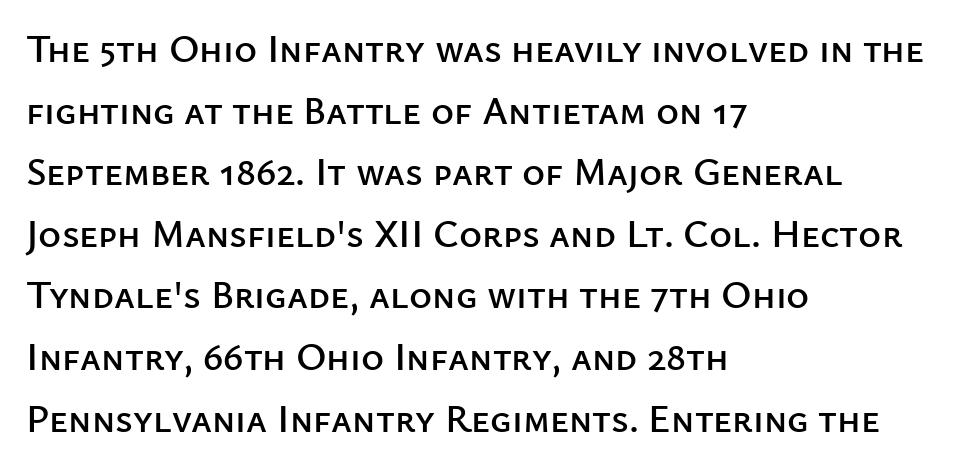
{"serif": "no", "italic": "no", "width": "normal", "stroke_contrast": "low", "x_height": "medium", "monospaced": "no", "underline": "no", "align": "left", "line_spacing": "normal", "line_spacing_ratio": 1.58, "letter_spacing": "normal", "letter_spacing_em": 0.0, "glyph_px": 39}
